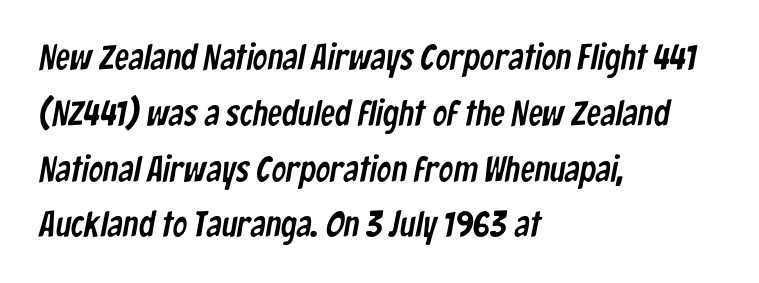
The image shows 36 px condensed sans-serif type; set left-aligned, normal line spacing (1.55x), normal letter spacing, not underlined; low stroke contrast and a medium x-height.
